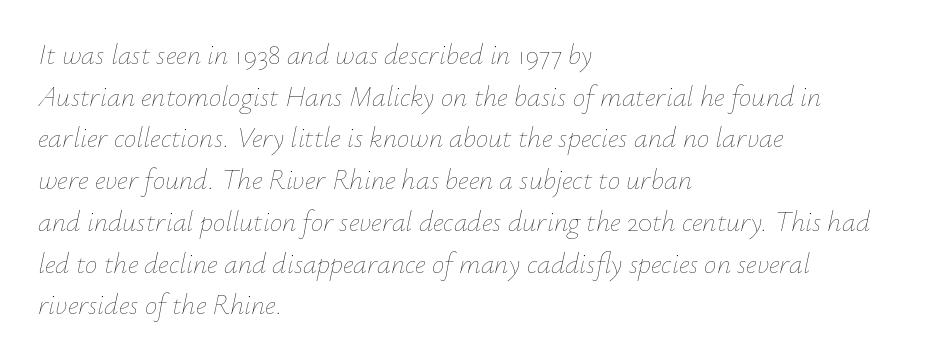
{"italic": "yes", "lean": "right", "slant_degrees": 12, "bold": "no", "weight": "thin", "width": "normal", "stroke_contrast": "low", "x_height": "small", "monospaced": "no", "underline": "no", "align": "left", "line_spacing": "normal", "line_spacing_ratio": 1.49, "letter_spacing": "normal", "letter_spacing_em": 0.0, "glyph_px": 28}
